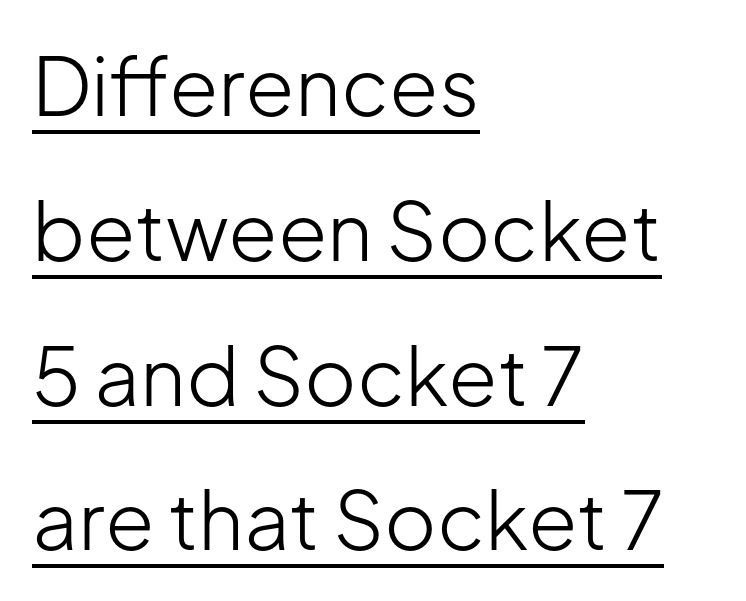
The image shows 80 px light sans-serif type, upright; set left-aligned, line spacing 1.81x, normal letter spacing, underlined; low stroke contrast and a medium x-height.
